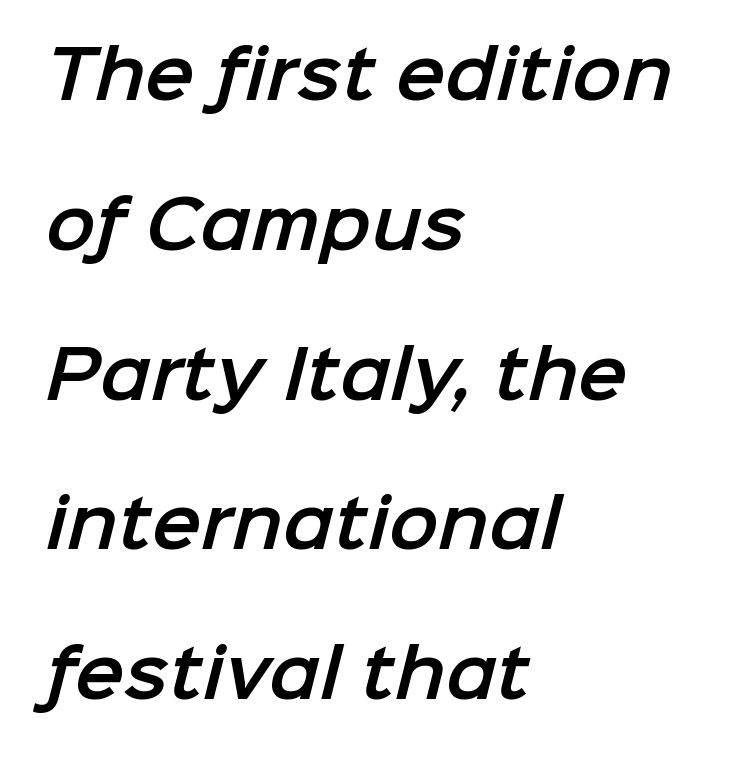
{"serif": "no", "width": "normal", "stroke_contrast": "low", "x_height": "medium", "monospaced": "no", "underline": "no", "align": "left", "line_spacing": "loose", "line_spacing_ratio": 2.27, "letter_spacing": "normal", "letter_spacing_em": 0.0, "glyph_px": 66}
